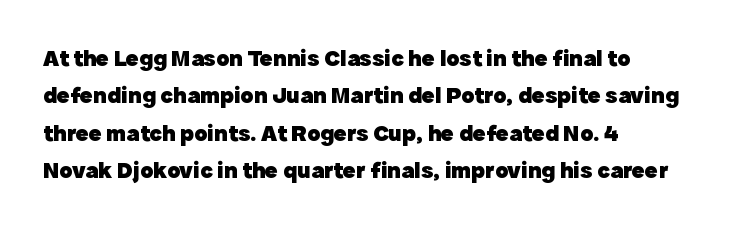
The image shows 24 px bold type, upright; set left-aligned, normal line spacing (1.56x), normal letter spacing, not underlined.
